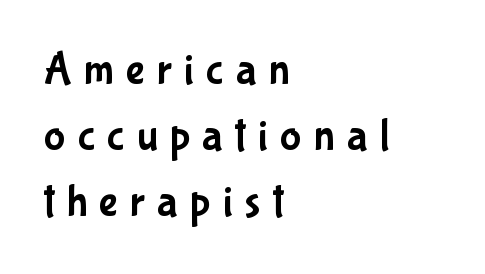
Q: Is the text italic (slanted)? A: No, it is upright.
Q: Is the typeface a serif or a sans-serif typeface? A: Sans-serif.
Q: Is the text underlined? A: No.
Q: How is the paragraph aligned? A: Left-aligned.
Q: Is the spacing between letters normal or unusually wide? A: Unusually wide.
Q: Is the spacing between lines tight, normal or loose? A: Normal.
Q: Width (condensed, normal, or wide)? A: Condensed.
Q: Stroke contrast? A: Low.
Q: x-height? A: Medium.
Q: Monospaced? A: No.
